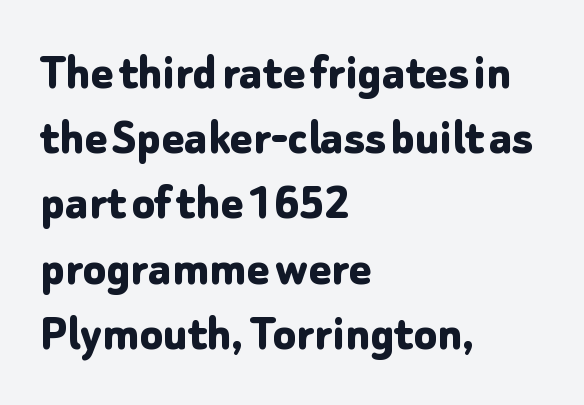
The image shows 53 px bold sans-serif type, upright; set left-aligned, line spacing 1.23x, normal letter spacing, not underlined; low stroke contrast and a medium x-height.
